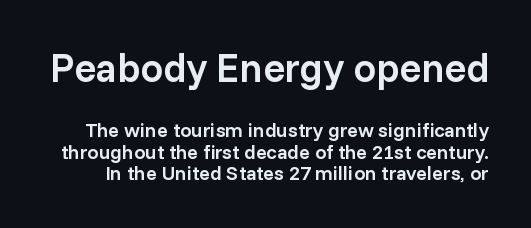
The image shows 40 px semibold sans-serif type, upright; set tight line spacing (1.08x), normal letter spacing, not underlined; the first (top) block is 2.0x larger; low stroke contrast and a medium x-height.
